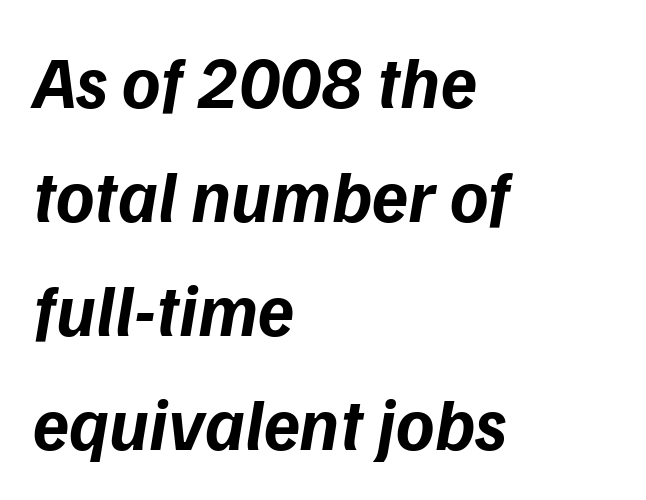
How are the letters spaced? Ordinarily, with no added tracking. This is oblique type, the kind used for emphasis or titles. The paragraph shown leans on its left margin. The rendering uses natural spacing where letterforms have individual widths. Each row of text sits above clean, open space. The characters look thick and weighty, a clear bold.
